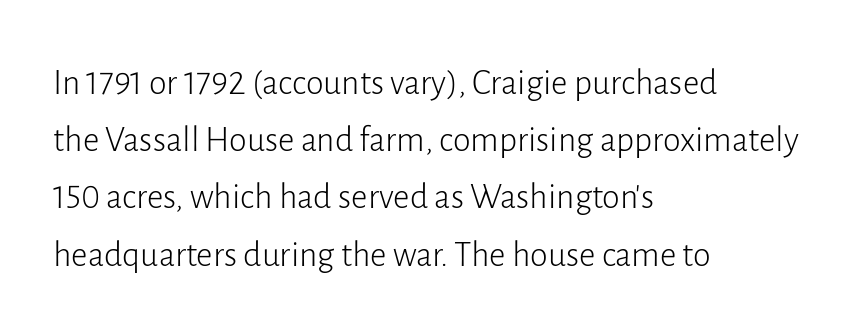
The image shows 36 px light sans-serif type, upright; set left-aligned, normal line spacing (1.59x), normal letter spacing, not underlined; low stroke contrast and a medium x-height.
